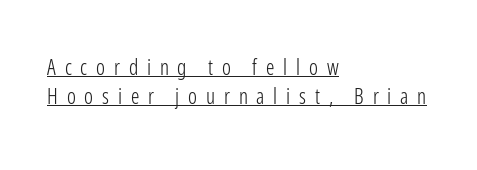
Successive baselines arrive at the customary interval. These glyphs show unthickened strokes, regular width or finer. Notice how a bar underscores the lettering throughout. Is there any slant? The stems are plumb. Look at the tracking — it's clearly loosened, letters drifting apart. This rendering uses left alignment, leaving the right contour irregular.
